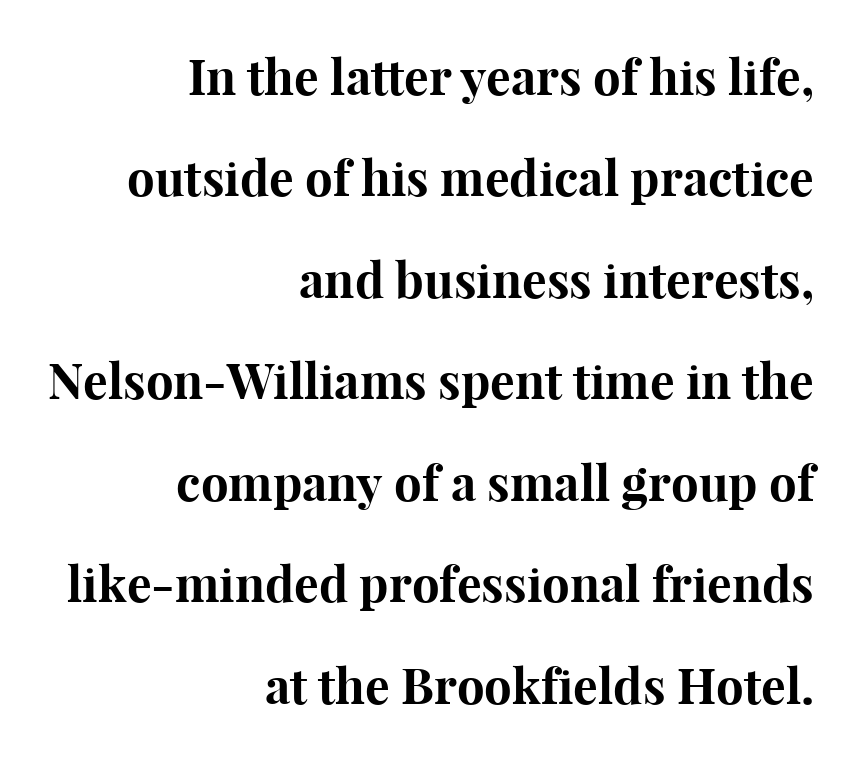
The image shows 49 px bold serif type, upright; set right-aligned, loose line spacing (2.07x), normal letter spacing, not underlined; high stroke contrast and a medium x-height.
